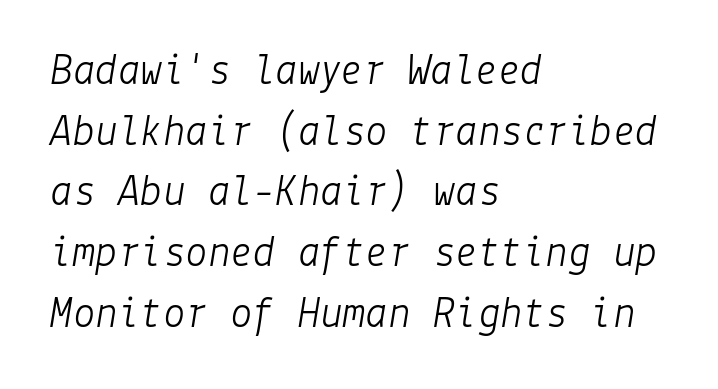
{"italic": "yes", "lean": "right", "slant_degrees": 9, "bold": "no", "weight": "light", "width": "normal", "stroke_contrast": "low", "x_height": "medium", "underline": "no", "align": "left", "line_spacing": "normal", "line_spacing_ratio": 1.35, "letter_spacing": "normal", "letter_spacing_em": 0.0, "glyph_px": 45}
